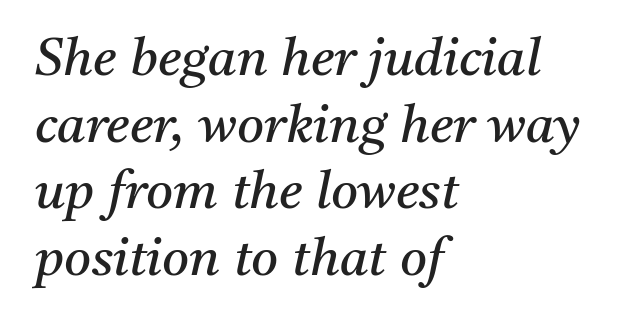
Letters have the restrained weight of plain body copy at most. Each letter keeps its own natural width here, so spacing adapts to shape. The paragraph has a hard left edge and a soft right edge. The face used here is seriffed, in the tradition of book romans. Regular leading. Default kerning and tracking; the words read as compact shapes.
